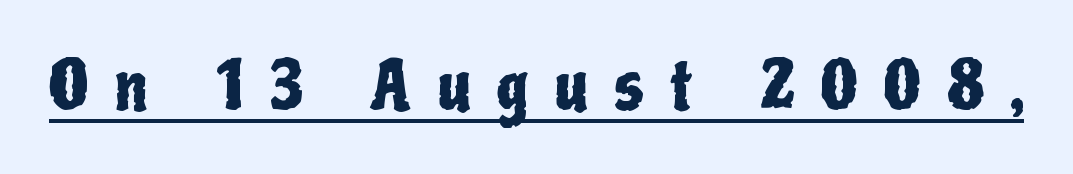
A typesetter would label this face a sans. These lines are rendered in a variable-pitch font. Do the letters lean? They stand straight. You could only call the tracking loose — the letters float apart. Check the space under the baseline: a stroke is drawn there.
